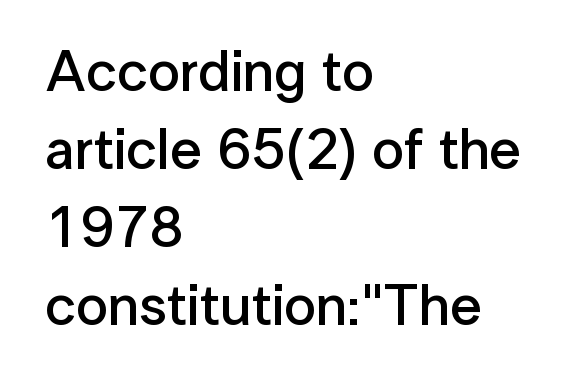
The image shows 57 px semibold sans-serif type, upright; set left-aligned, normal line spacing (1.37x), normal letter spacing, not underlined; low stroke contrast and a medium x-height.
